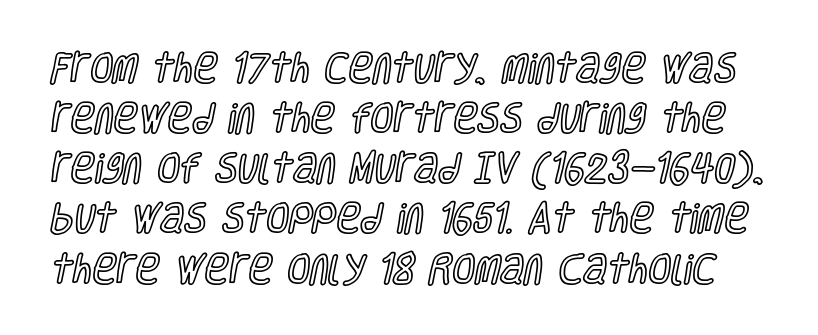
{"width": "condensed", "x_height": "large", "monospaced": "no", "underline": "no", "line_spacing": "normal", "line_spacing_ratio": 1.52, "letter_spacing": "normal", "letter_spacing_em": 0.0, "glyph_px": 33}
